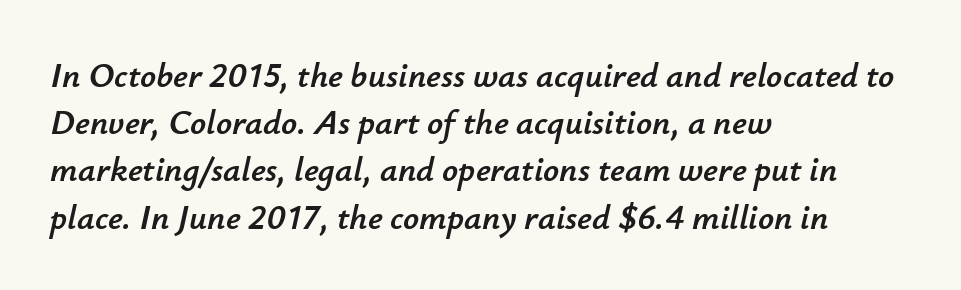
{"italic": "yes", "lean": "right", "slant_degrees": 12, "width": "normal", "stroke_contrast": "low", "x_height": "small", "monospaced": "no", "underline": "no", "align": "left", "line_spacing": "normal", "line_spacing_ratio": 1.35, "letter_spacing": "normal", "letter_spacing_em": 0.0, "glyph_px": 35}
